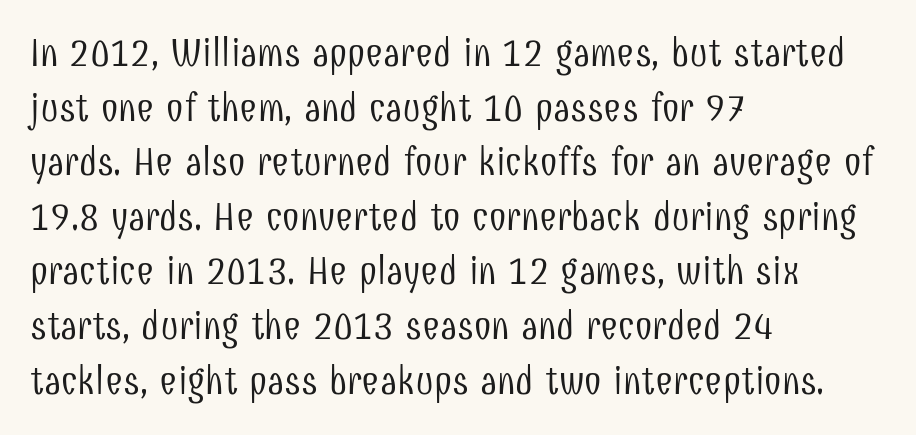
{"serif": "no", "italic": "no", "bold": "no", "weight": "light", "width": "condensed", "stroke_contrast": "low", "x_height": "medium", "monospaced": "no", "underline": "no", "align": "left", "line_spacing": "normal", "line_spacing_ratio": 1.4, "letter_spacing": "normal", "letter_spacing_em": 0.0, "glyph_px": 39}
